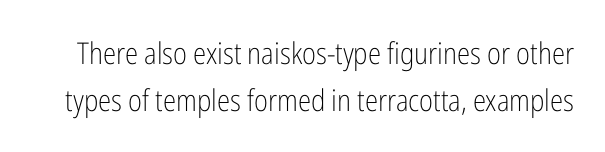
Students, observe: this is what conventionally led text looks like. Do the characters align in a grid? No, the font is proportional. Posture: upright roman. These lines are composed in type without serifs.
